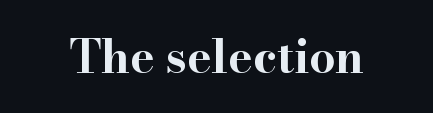
Q: Is the text bold? A: Yes.
Q: Is the text italic (slanted)? A: No, it is upright.
Q: Is the typeface a serif or a sans-serif typeface? A: Serif.
Q: Is the text underlined? A: No.
Q: Is the spacing between letters normal or unusually wide? A: Normal.
Q: Width (condensed, normal, or wide)? A: Wide.
Q: Stroke contrast? A: High.
Q: x-height? A: Small.
Q: Monospaced? A: No.
